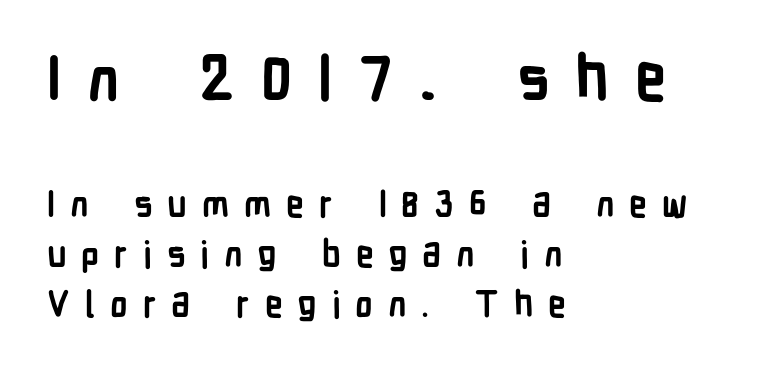
Q: Is the text bold? A: Yes.
Q: Is the text italic (slanted)? A: No, it is upright.
Q: Is the typeface a serif or a sans-serif typeface? A: Sans-serif.
Q: Is the text underlined? A: No.
Q: How is the paragraph aligned? A: Left-aligned.
Q: Is the spacing between letters normal or unusually wide? A: Unusually wide.
Q: Is the spacing between lines tight, normal or loose? A: Normal.
Q: Which block of text is set in a larger size, the first (top) or the second (bottom)? A: The first (top) one.
Q: Width (condensed, normal, or wide)? A: Condensed.
Q: Stroke contrast? A: Low.
Q: x-height? A: Medium.
Q: Monospaced? A: No.
